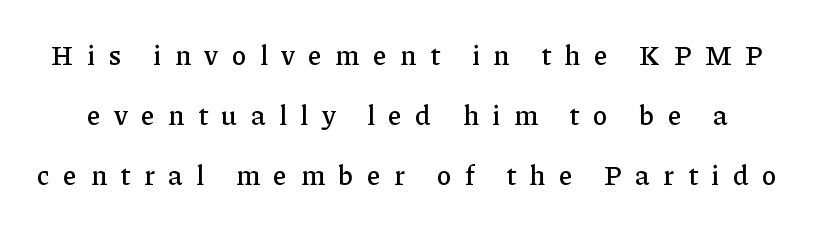
{"italic": "no", "underline": "no", "line_spacing": "loose", "line_spacing_ratio": 2.22, "letter_spacing": "wide", "letter_spacing_em": 0.5, "glyph_px": 27}
